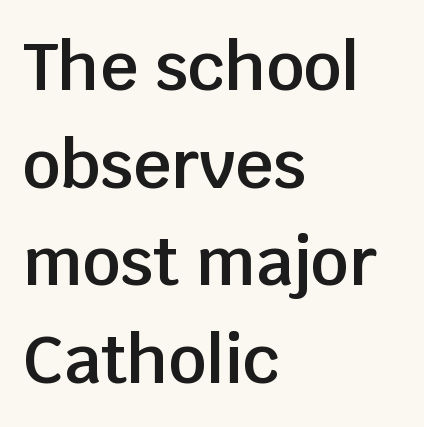
Q: Is the text bold? A: Semi-bold.
Q: Is the text italic (slanted)? A: No, it is upright.
Q: Is the typeface a serif or a sans-serif typeface? A: Sans-serif.
Q: Is the text underlined? A: No.
Q: How is the paragraph aligned? A: Left-aligned.
Q: Is the spacing between letters normal or unusually wide? A: Normal.
Q: Is the spacing between lines tight, normal or loose? A: Normal.
Q: Width (condensed, normal, or wide)? A: Normal.
Q: Stroke contrast? A: Low.
Q: x-height? A: Large.
Q: Monospaced? A: No.
